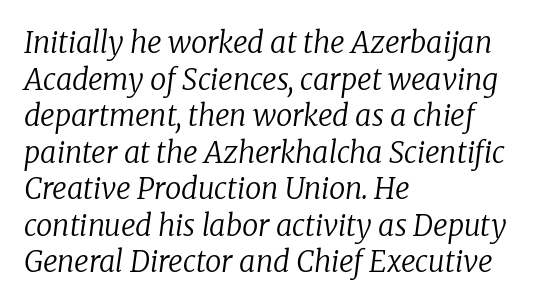
Q: Is the text bold? A: No.
Q: Is the text italic (slanted)? A: Yes, it leans right by about 8 degrees.
Q: Is the typeface a serif or a sans-serif typeface? A: Serif.
Q: Is the text underlined? A: No.
Q: How is the paragraph aligned? A: Left-aligned.
Q: Is the spacing between letters normal or unusually wide? A: Normal.
Q: Is the spacing between lines tight, normal or loose? A: Normal.
Q: Width (condensed, normal, or wide)? A: Normal.
Q: Stroke contrast? A: Low.
Q: x-height? A: Medium.
Q: Monospaced? A: No.
